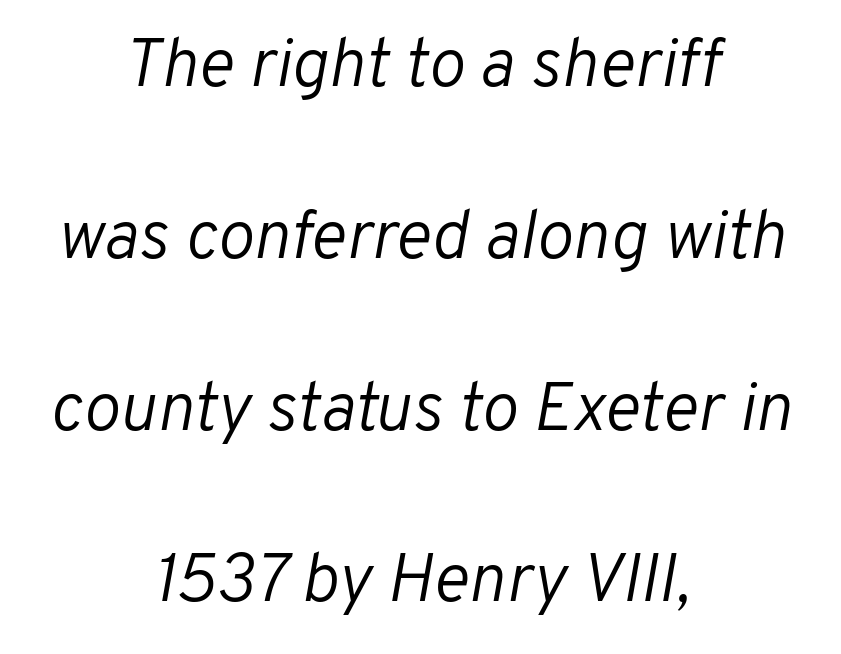
{"italic": "yes", "lean": "right", "slant_degrees": 10, "bold": "no", "weight": "light", "width": "normal", "stroke_contrast": "low", "x_height": "medium", "monospaced": "no", "underline": "no", "align": "center", "line_spacing": "loose", "line_spacing_ratio": 2.49, "letter_spacing": "normal", "letter_spacing_em": 0.0, "glyph_px": 69}
